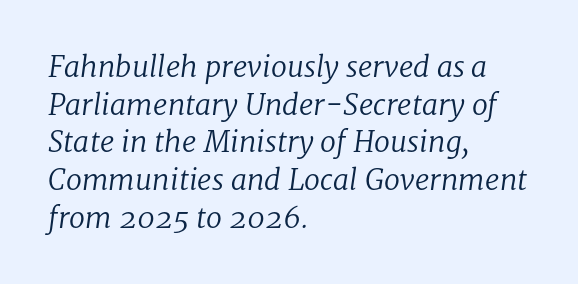
{"serif": "yes", "italic": "yes", "lean": "right", "slant_degrees": 8, "bold": "no", "weight": "regular", "width": "normal", "stroke_contrast": "low", "x_height": "medium", "monospaced": "no", "underline": "no", "align": "left", "line_spacing": "normal", "line_spacing_ratio": 1.3, "letter_spacing": "normal", "letter_spacing_em": 0.0, "glyph_px": 29}
